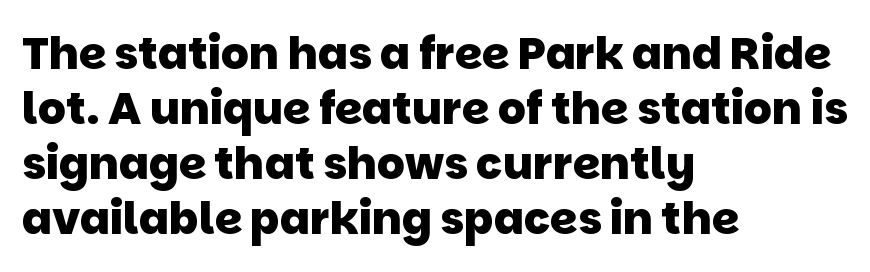
{"serif": "no", "bold": "yes", "weight": "heavy", "width": "normal", "stroke_contrast": "low", "x_height": "large", "monospaced": "no", "underline": "no", "align": "left", "line_spacing": "normal", "line_spacing_ratio": 1.25, "letter_spacing": "normal", "letter_spacing_em": 0.0, "glyph_px": 44}
